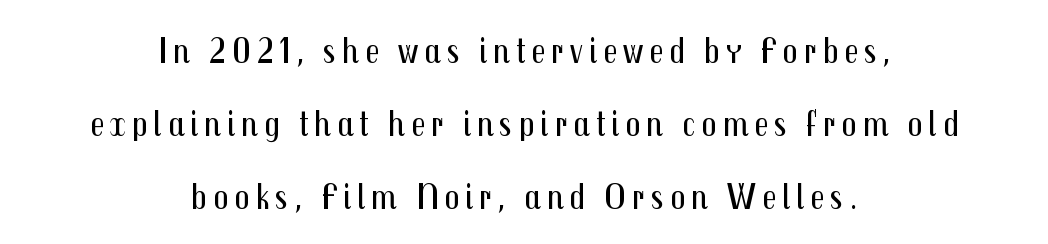
The image shows 37 px regular-weight, condensed sans-serif type, upright; set centered, loose line spacing (1.97x), not underlined; medium stroke contrast and a medium x-height.
